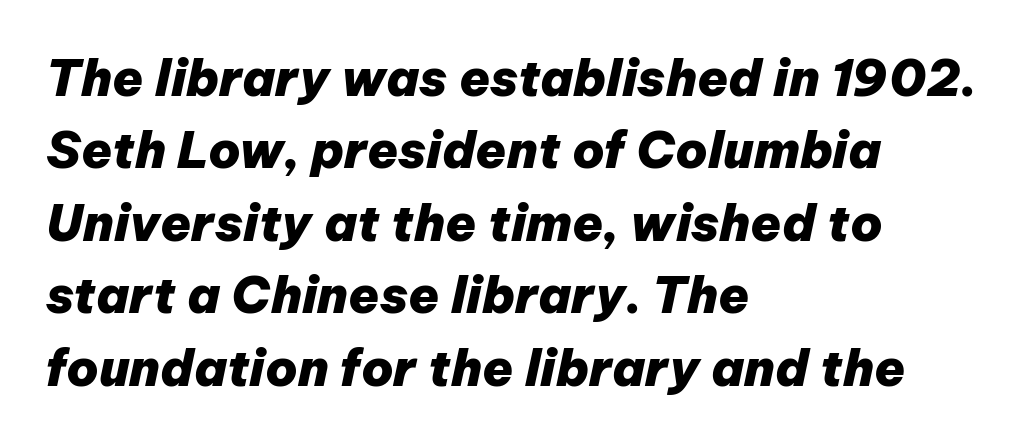
The image shows 50 px heavy type, italic (leaning right); set left-aligned, normal line spacing (1.45x), normal letter spacing, not underlined; low stroke contrast and a medium x-height.
